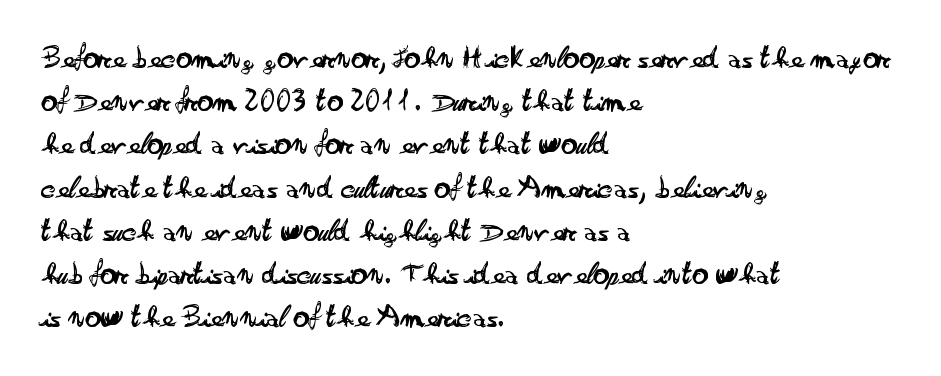
{"serif": "no", "italic": "no", "bold": "no", "weight": "regular", "width": "wide", "stroke_contrast": "low", "x_height": "small", "monospaced": "no", "underline": "no", "align": "left", "line_spacing": "normal", "line_spacing_ratio": 1.35, "letter_spacing": "normal", "letter_spacing_em": 0.0, "glyph_px": 32}
